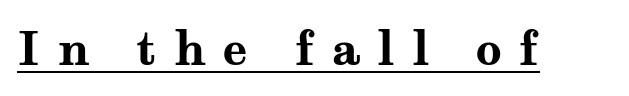
{"serif": "yes", "italic": "no", "bold": "yes", "weight": "bold", "width": "wide", "stroke_contrast": "medium", "x_height": "medium", "monospaced": "no", "underline": "yes", "letter_spacing": "wide", "letter_spacing_em": 0.36, "glyph_px": 46}
